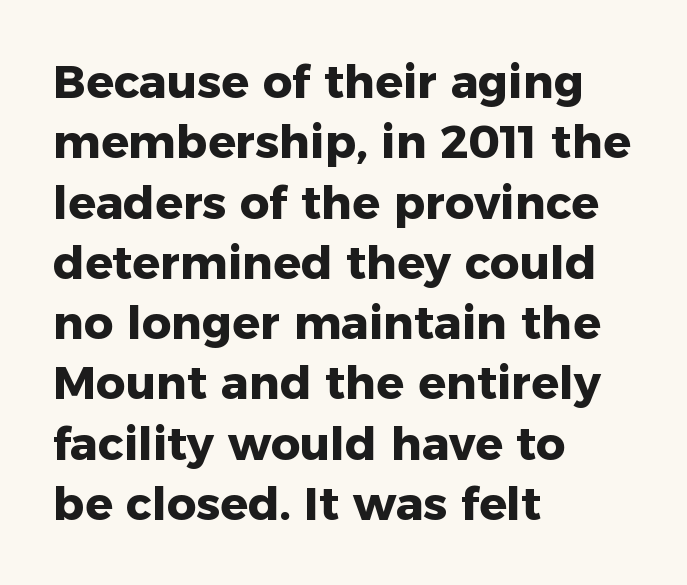
The image shows 46 px heavy sans-serif type, upright; set left-aligned, normal line spacing (1.31x), normal letter spacing, not underlined; low stroke contrast and a medium x-height.
